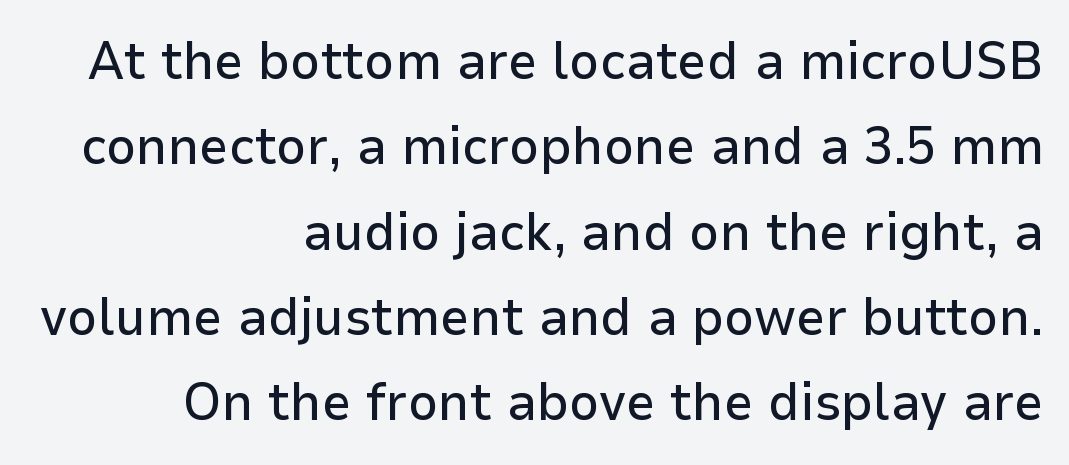
{"serif": "no", "italic": "no", "width": "normal", "stroke_contrast": "low", "x_height": "medium", "monospaced": "no", "underline": "no", "align": "right", "line_spacing": "normal", "line_spacing_ratio": 1.61, "letter_spacing": "normal", "letter_spacing_em": 0.0, "glyph_px": 53}
